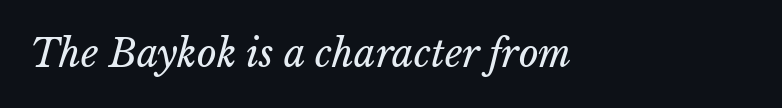
Clear beneath every line of the passage. Line beginnings align vertically; line endings do not. Nothing unusual about the tracking: characters are spaced as the font intends. The cut favours lightness, reaching ordinary text weight at its darkest. The passage shown leans; its letterforms are oblique.
